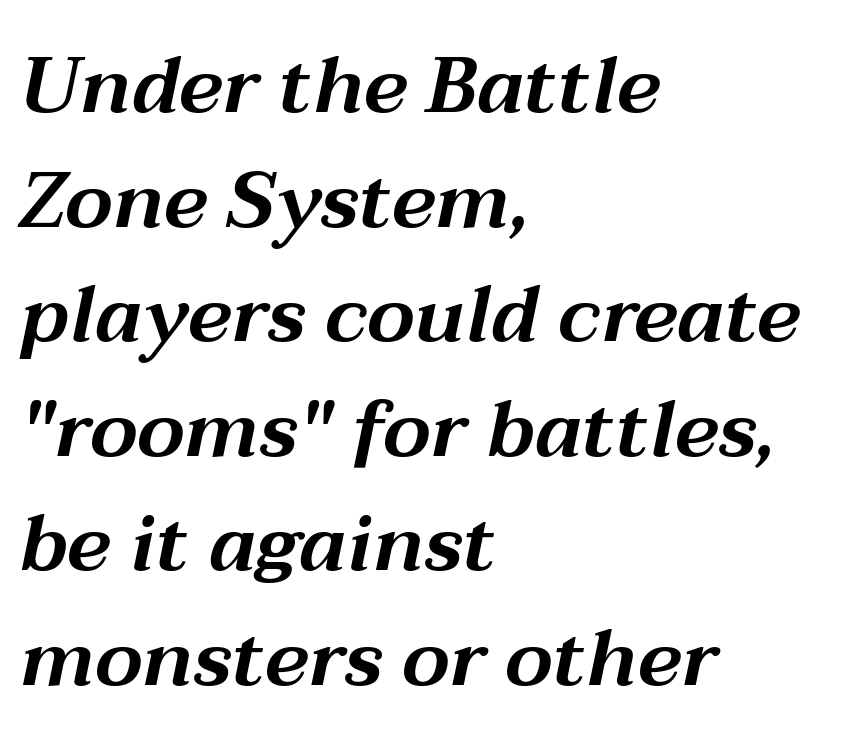
{"italic": "yes", "lean": "right", "slant_degrees": 12, "width": "wide", "stroke_contrast": "medium", "x_height": "medium", "monospaced": "no", "underline": "no", "align": "left", "line_spacing": "normal", "line_spacing_ratio": 1.45, "letter_spacing": "normal", "letter_spacing_em": 0.0, "glyph_px": 79}
